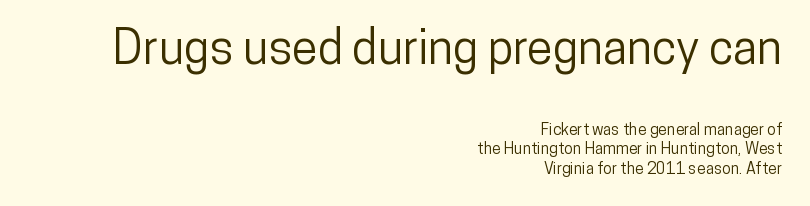
The letters carry no serifs — their stems end cleanly without finishing strokes. In terms of posture, this sample is upright. Anything drawn beneath the words? Only blank space. Visually, the top section dominates because its glyphs are scaled up.
